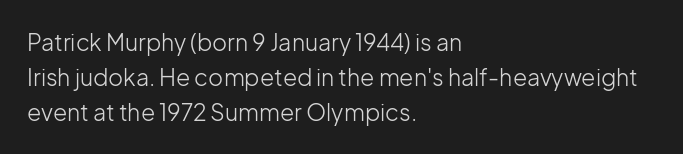
The image shows 23 px text type, upright; set left-aligned, normal line spacing (1.52x), normal letter spacing, not underlined.
